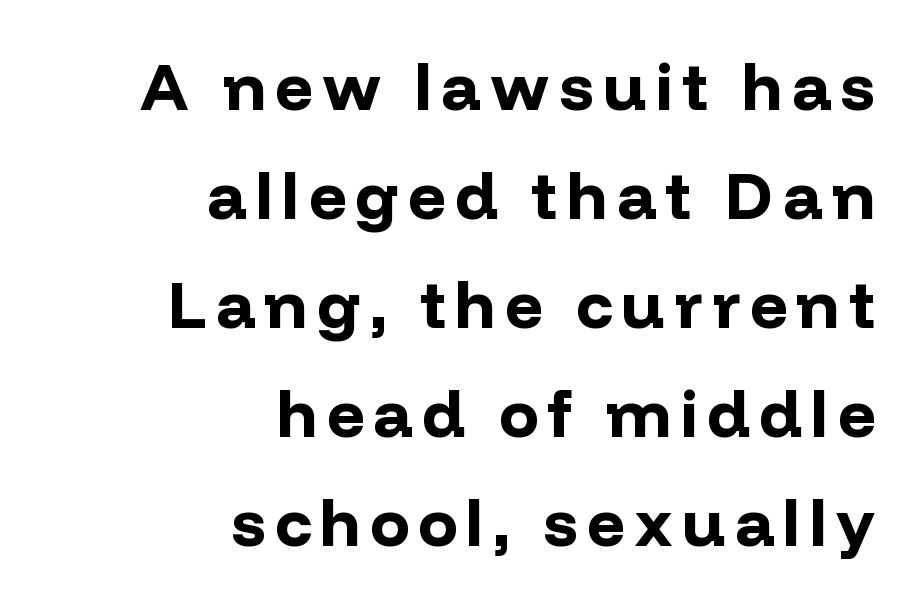
{"serif": "no", "italic": "no", "bold": "yes", "weight": "bold", "width": "normal", "stroke_contrast": "low", "x_height": "medium", "monospaced": "no", "underline": "no", "align": "right", "line_spacing": "normal", "line_spacing_ratio": 1.65, "glyph_px": 66}
